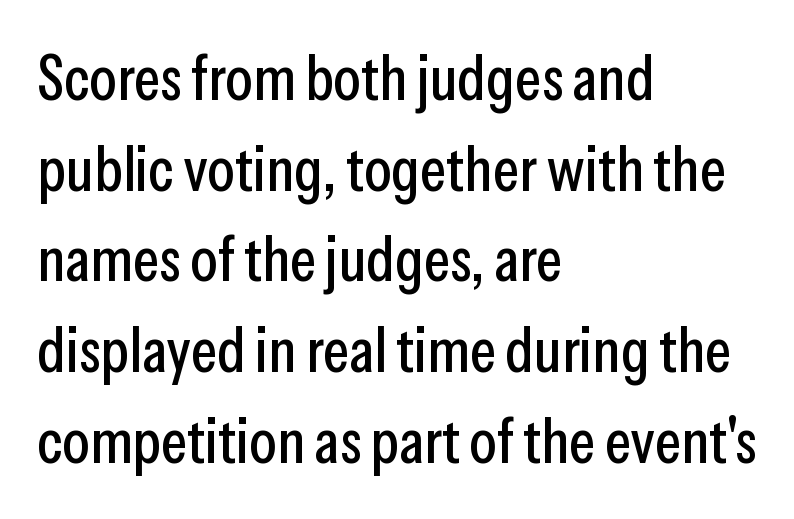
The image shows 63 px condensed sans-serif type, upright; set left-aligned, normal line spacing (1.44x), normal letter spacing, not underlined; low stroke contrast and a medium x-height.
